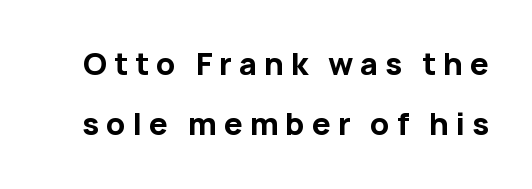
Q: Is the text bold? A: Yes.
Q: Is the text italic (slanted)? A: No, it is upright.
Q: Is the typeface a serif or a sans-serif typeface? A: Sans-serif.
Q: Is the text underlined? A: No.
Q: Is the spacing between letters normal or unusually wide? A: Unusually wide.
Q: Is the spacing between lines tight, normal or loose? A: Loose.
Q: Width (condensed, normal, or wide)? A: Normal.
Q: Stroke contrast? A: Low.
Q: x-height? A: Medium.
Q: Monospaced? A: No.
